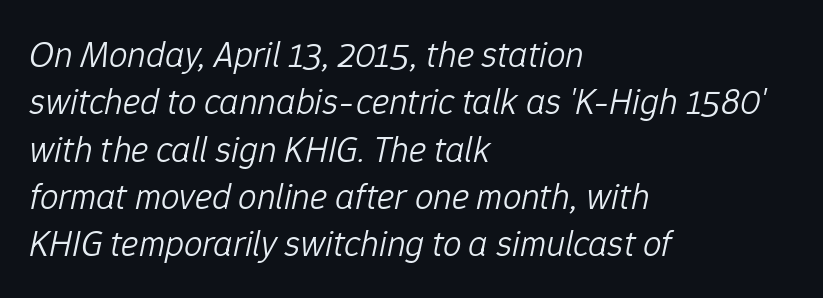
Q: Is the text bold? A: No.
Q: Is the text italic (slanted)? A: Yes, it leans right by about 12 degrees.
Q: Is the text underlined? A: No.
Q: How is the paragraph aligned? A: Left-aligned.
Q: Is the spacing between letters normal or unusually wide? A: Normal.
Q: Is the spacing between lines tight, normal or loose? A: Normal.
Q: Width (condensed, normal, or wide)? A: Normal.
Q: Stroke contrast? A: Low.
Q: x-height? A: Medium.
Q: Monospaced? A: No.
